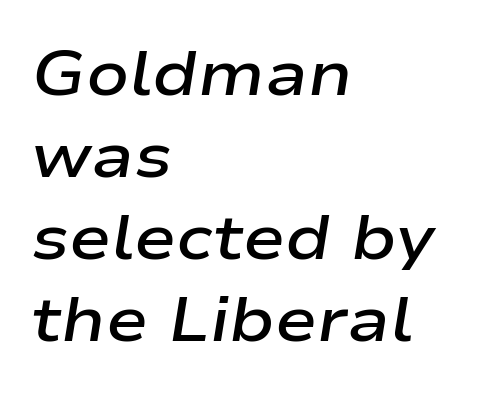
Q: Is the text bold? A: Semi-bold.
Q: Is the text italic (slanted)? A: Yes, it leans right by about 9 degrees.
Q: Is the text underlined? A: No.
Q: How is the paragraph aligned? A: Left-aligned.
Q: Is the spacing between letters normal or unusually wide? A: Normal.
Q: Is the spacing between lines tight, normal or loose? A: Normal.
Q: Width (condensed, normal, or wide)? A: Wide.
Q: Stroke contrast? A: Low.
Q: x-height? A: Medium.
Q: Monospaced? A: No.
